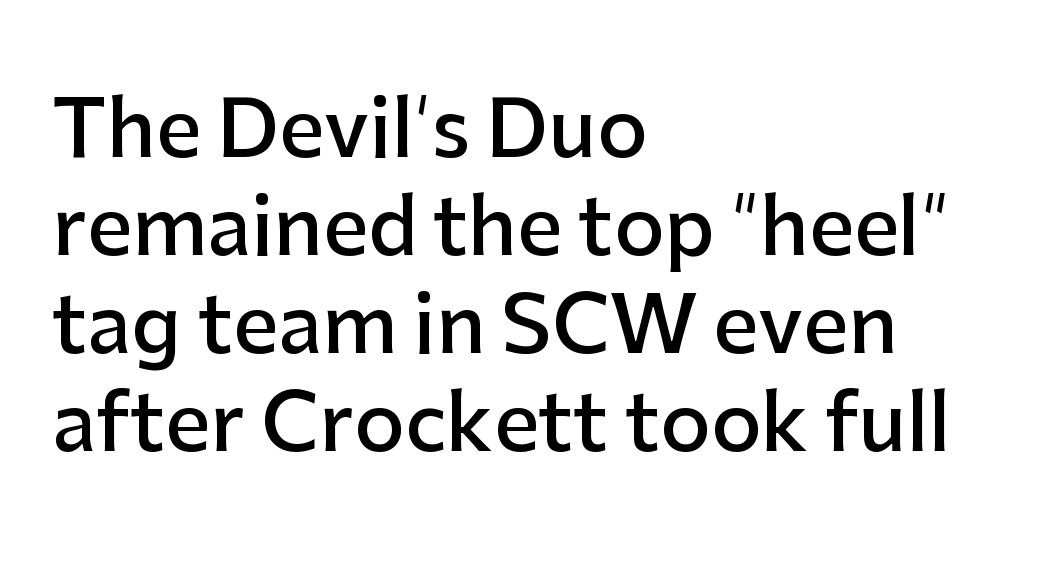
Unlike italic type, these characters show no tilt at all. A student would call this left alignment; a typographer would say flush left, rag right. Nobody touched the tracking dial on this one. The font family rendered here belongs to the sans-serif group. A fair bit of extra ink — the face is semibold, not bold.
